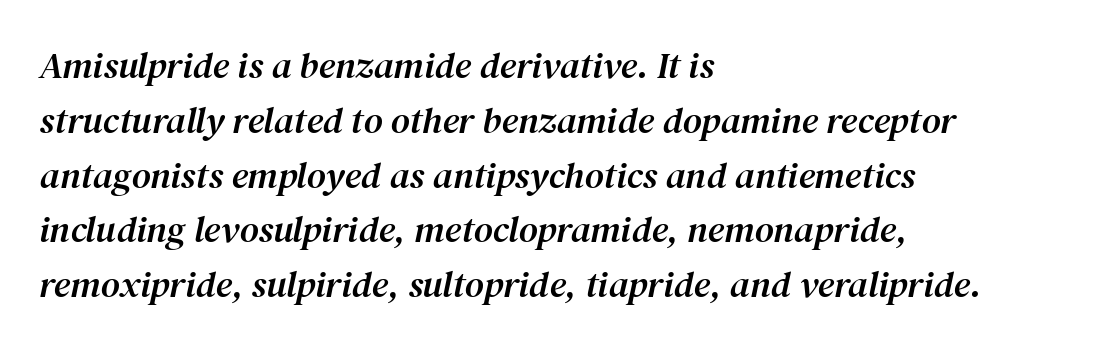
These lines stack with their left ends in a neat column. Vertically, the passage feels balanced, rows spaced as you'd expect. Descender tails drop into unmarked territory. Examine the stroke ends and you'll spot serifs. When letters slant like this, we call the style italic.
